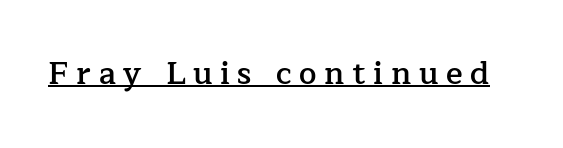
The image shows 31 px semibold serif type, upright; set unusually wide letter spacing (+0.25 em), underlined; low stroke contrast and a medium x-height.
